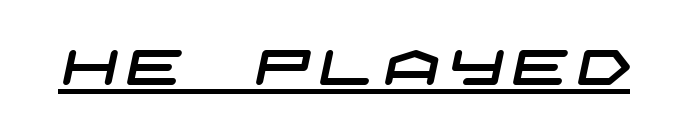
The image shows 49 px wide sans-serif type; set underlined; low stroke contrast and a large x-height.
